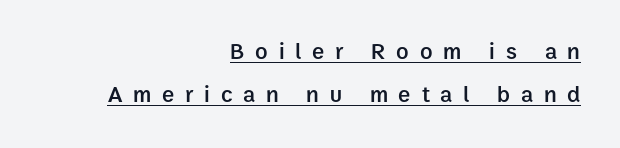
{"italic": "no", "bold": "semi", "underline": "yes", "align": "right", "line_spacing_ratio": 1.88, "letter_spacing": "wide", "letter_spacing_em": 0.47, "glyph_px": 23}
